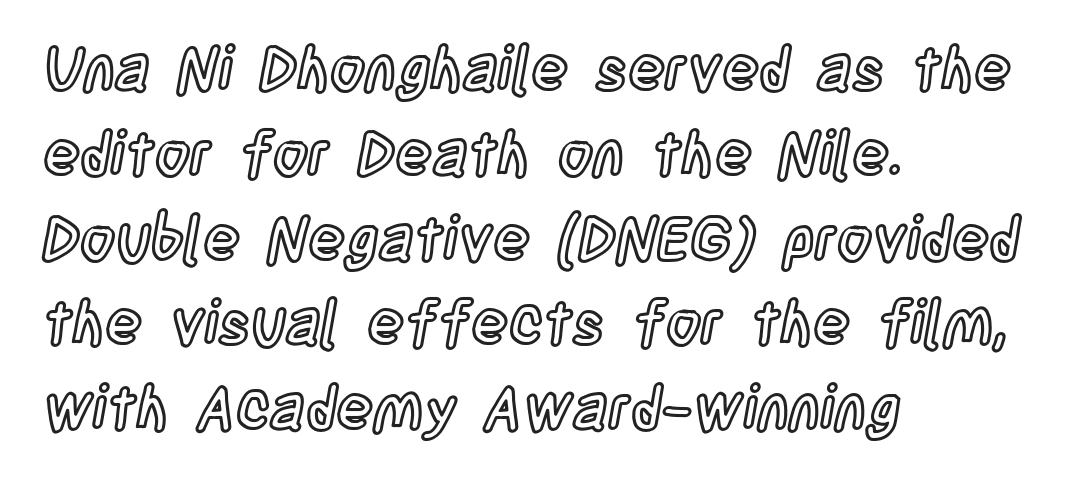
The tracking reads as untouched default to a designer's eye. Character widths vary here, with narrow letters taking less room than wide ones. Is the block centered? No — it sits flush against the left margin.
